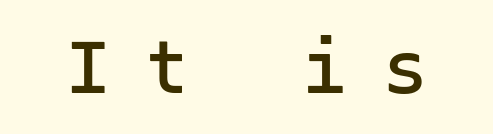
Note the uniform advance width — an 'i' takes as much space as an 'm'. Strokes here are thickened, but only to semibold level. Any mark beneath the type? The region is blank. The font family rendered here belongs to the sans-serif group. Spacing between characters has been opened up far beyond the box default. Do the letters lean? They stand straight.
